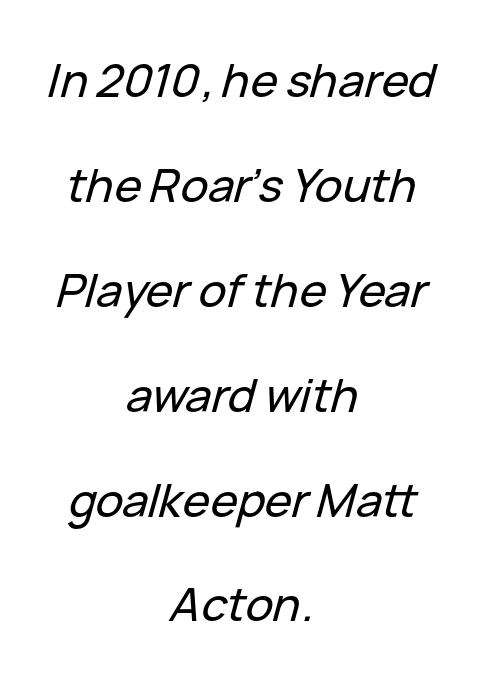
Q: Is the text italic (slanted)? A: Yes, it leans right by about 15 degrees.
Q: Is the text underlined? A: No.
Q: How is the paragraph aligned? A: Centered.
Q: Is the spacing between letters normal or unusually wide? A: Normal.
Q: Is the spacing between lines tight, normal or loose? A: Loose.
Q: Width (condensed, normal, or wide)? A: Normal.
Q: Stroke contrast? A: Low.
Q: x-height? A: Medium.
Q: Monospaced? A: No.
